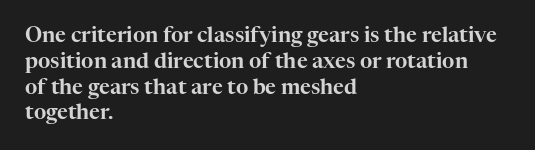
{"italic": "no", "underline": "no", "align": "left", "line_spacing_ratio": 1.23, "letter_spacing": "normal", "letter_spacing_em": 0.0, "glyph_px": 21}
